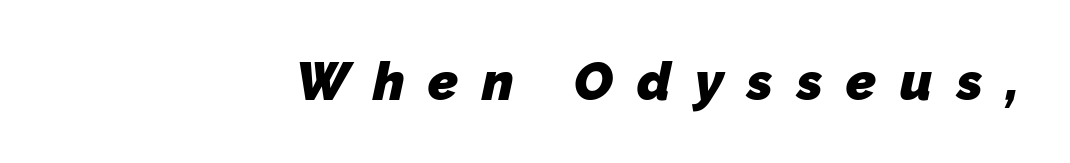
Serif or sans? Sans — the stroke terminals are bare. The face used here is proportionally spaced, like ordinary book or web type. Words appear elongated and porous because spacing is wide. The space beneath each line is pristine and unruled.
